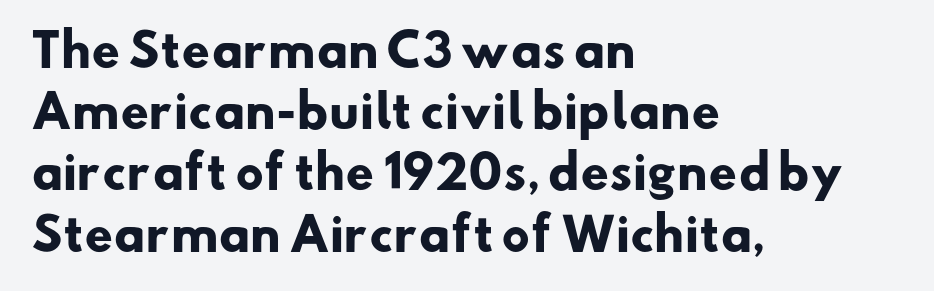
Q: Is the text bold? A: Yes.
Q: Is the typeface a serif or a sans-serif typeface? A: Sans-serif.
Q: Is the text underlined? A: No.
Q: How is the paragraph aligned? A: Left-aligned.
Q: Is the spacing between letters normal or unusually wide? A: Normal.
Q: Is the spacing between lines tight, normal or loose? A: Normal.
Q: Width (condensed, normal, or wide)? A: Normal.
Q: Stroke contrast? A: Low.
Q: x-height? A: Small.
Q: Monospaced? A: No.
